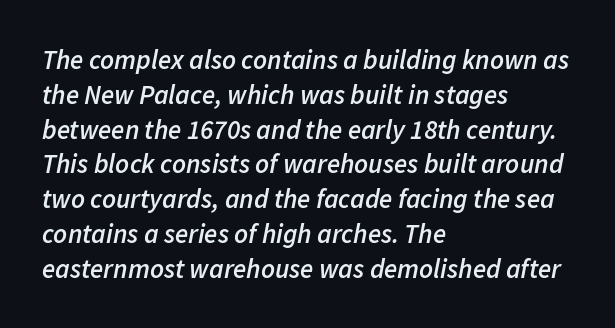
{"italic": "yes", "lean": "right", "slant_degrees": 11, "bold": "semi", "underline": "no", "align": "left", "line_spacing": "normal", "line_spacing_ratio": 1.29, "letter_spacing": "normal", "letter_spacing_em": 0.0, "glyph_px": 27}
